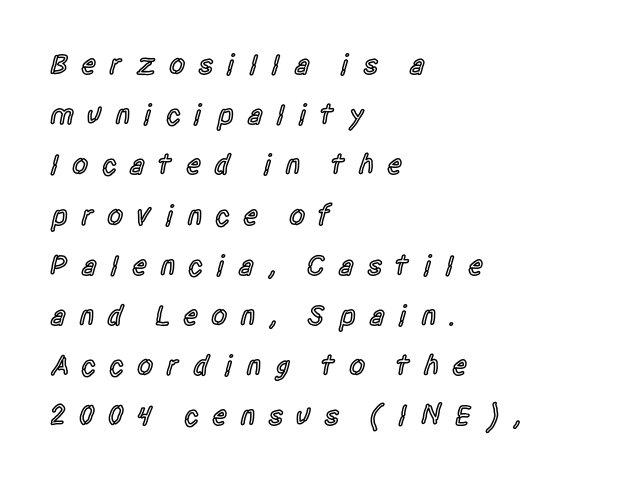
Check under the words: just untouched page. Think of a printed novel: that variable character pitch is what you see here. This rendering uses left alignment, leaving the right contour irregular. Students, this is semibold: more ink than regular, less than bold.
